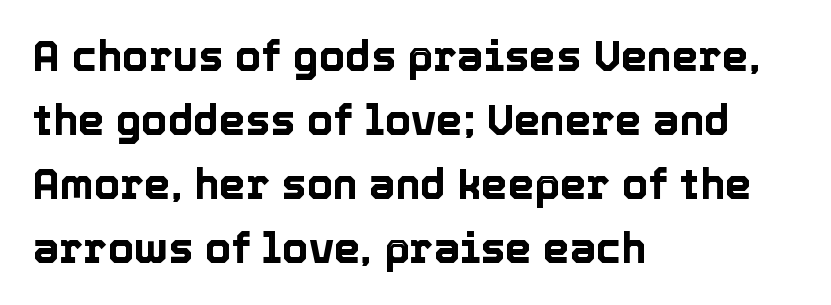
{"italic": "no", "width": "normal", "x_height": "medium", "monospaced": "no", "underline": "no", "align": "left", "line_spacing": "normal", "line_spacing_ratio": 1.52, "letter_spacing": "normal", "letter_spacing_em": 0.0, "glyph_px": 42}
